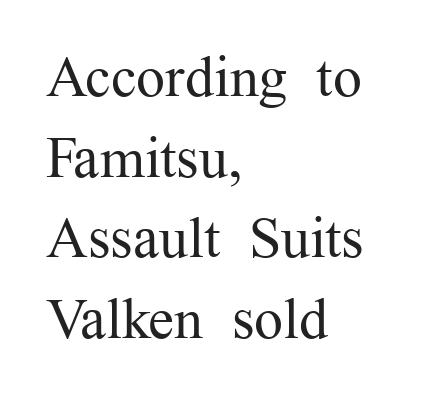
Vertical strokes here are truly vertical. Does extra space separate the letters? No, they use regular spacing. Examine the stroke ends and you'll spot serifs. Unmarked baselines from the first word to the last. The rendering uses natural spacing where letterforms have individual widths.
